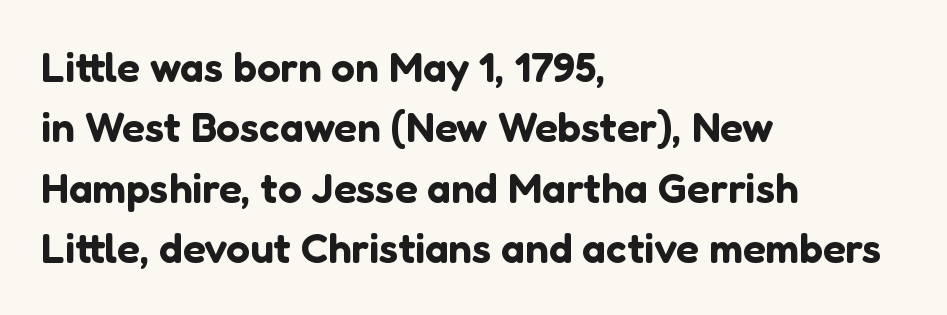
Q: Is the text italic (slanted)? A: No, it is upright.
Q: Is the typeface a serif or a sans-serif typeface? A: Sans-serif.
Q: Is the text underlined? A: No.
Q: How is the paragraph aligned? A: Left-aligned.
Q: Is the spacing between letters normal or unusually wide? A: Normal.
Q: Is the spacing between lines tight, normal or loose? A: Normal.
Q: Width (condensed, normal, or wide)? A: Normal.
Q: Stroke contrast? A: Low.
Q: x-height? A: Medium.
Q: Monospaced? A: No.
